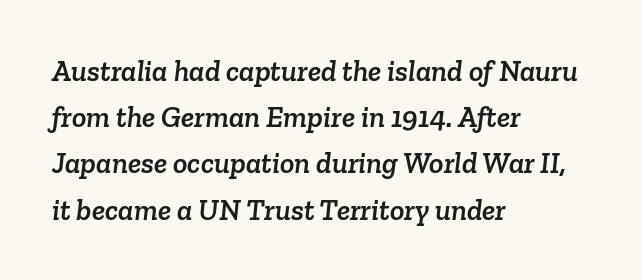
Q: Is the typeface a serif or a sans-serif typeface? A: Serif.
Q: Is the text underlined? A: No.
Q: How is the paragraph aligned? A: Left-aligned.
Q: Is the spacing between letters normal or unusually wide? A: Normal.
Q: Is the spacing between lines tight, normal or loose? A: Normal.
Q: Width (condensed, normal, or wide)? A: Normal.
Q: Stroke contrast? A: Low.
Q: x-height? A: Medium.
Q: Monospaced? A: No.
